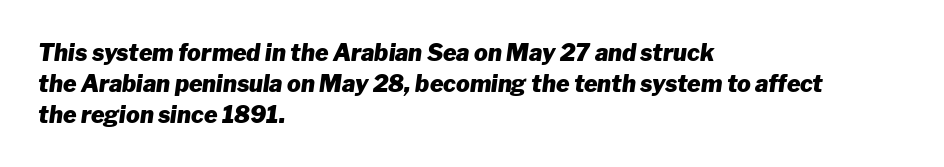
The image shows 23 px bold type, italic (leaning right); set left-aligned, normal line spacing (1.34x), normal letter spacing, not underlined.
